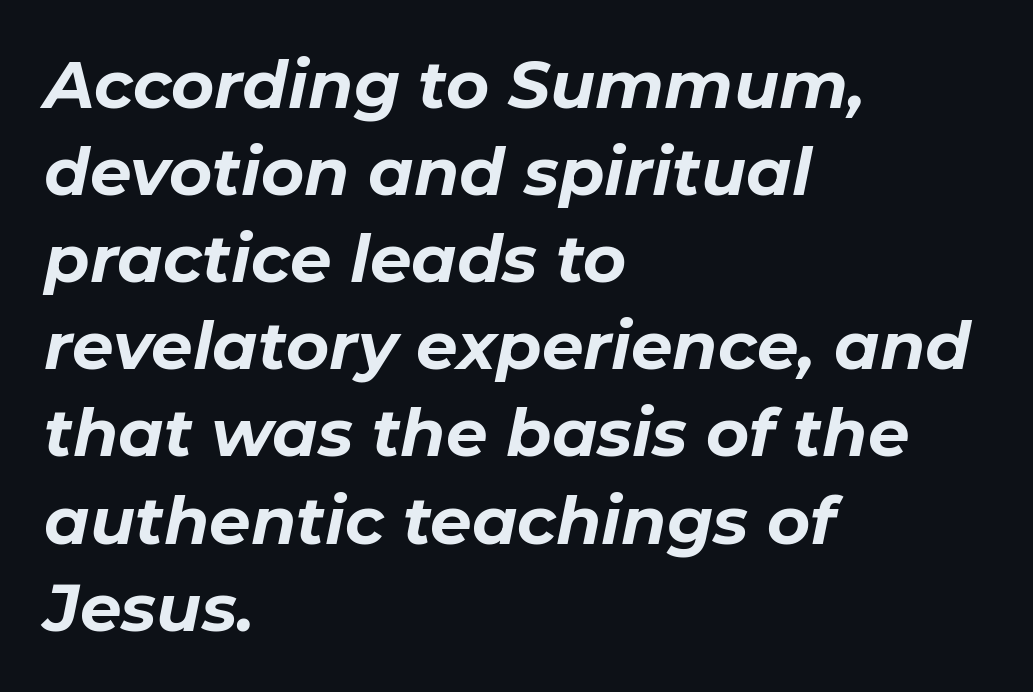
{"italic": "yes", "lean": "right", "slant_degrees": 11, "bold": "yes", "weight": "bold", "width": "normal", "stroke_contrast": "low", "x_height": "medium", "monospaced": "no", "underline": "no", "align": "left", "line_spacing": "normal", "line_spacing_ratio": 1.32, "letter_spacing": "normal", "letter_spacing_em": 0.0, "glyph_px": 66}
